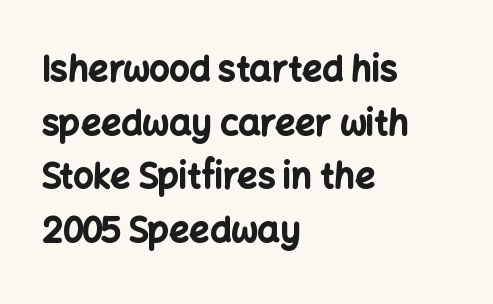
Each new line begins a customary step beneath the previous one. Ordinary non-slanted type is in use. Heavy, bold letterforms. Short and long lines alike share a common starting point at left. Descenders are the only things crossing below the line.
